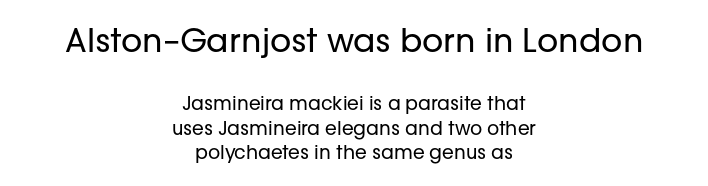
The image shows 33 px regular-weight sans-serif type, upright; set centered, normal line spacing (1.31x), normal letter spacing, not underlined; the first (top) block is 1.74x larger; low stroke contrast and a medium x-height.
